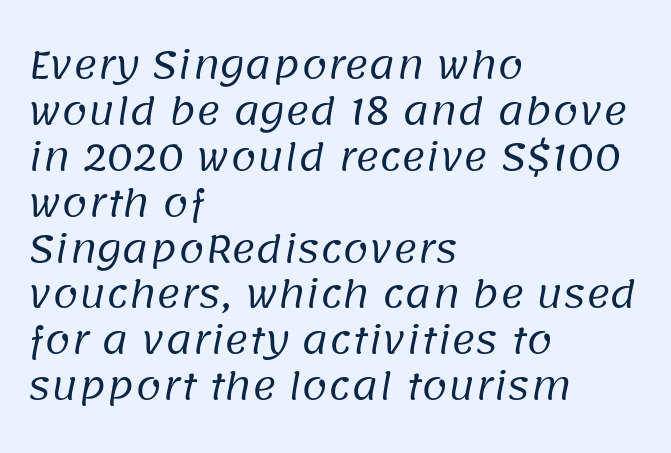
Q: Is the text bold? A: No.
Q: Is the typeface a serif or a sans-serif typeface? A: Sans-serif.
Q: Is the text underlined? A: No.
Q: How is the paragraph aligned? A: Left-aligned.
Q: Is the spacing between letters normal or unusually wide? A: Normal.
Q: Width (condensed, normal, or wide)? A: Normal.
Q: Stroke contrast? A: Low.
Q: x-height? A: Large.
Q: Monospaced? A: No.
